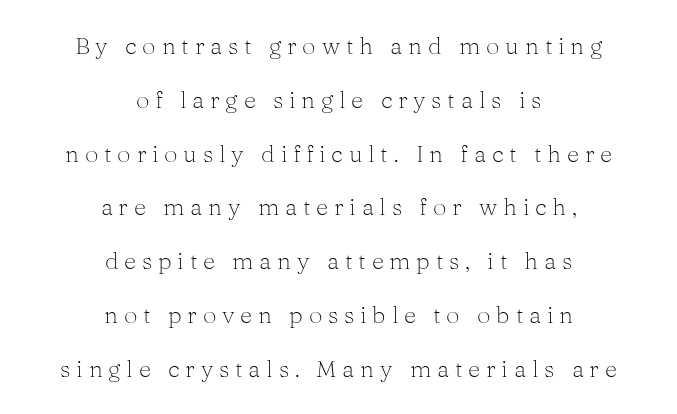
{"italic": "no", "bold": "no", "underline": "no", "align": "center", "line_spacing": "loose", "line_spacing_ratio": 2.24, "letter_spacing": "wide", "letter_spacing_em": 0.24, "glyph_px": 24}
